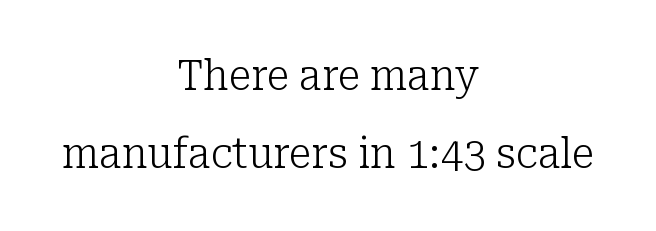
Widely set lines give the paragraph a tall, airy silhouette. Check where the strokes stop: tiny serifs finish them off. There is no visible air inserted between adjacent glyphs. Typeset on center — no edge is straight. The face looks like a standard text weight, possibly lighter.
